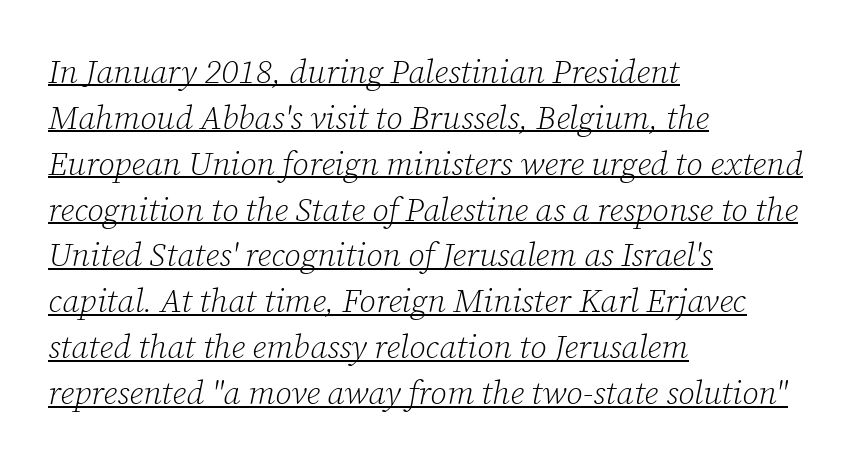
{"serif": "yes", "italic": "yes", "lean": "right", "slant_degrees": 12, "bold": "no", "weight": "light", "width": "normal", "stroke_contrast": "low", "x_height": "medium", "monospaced": "no", "underline": "yes", "align": "left", "line_spacing": "normal", "line_spacing_ratio": 1.39, "letter_spacing": "normal", "letter_spacing_em": 0.0, "glyph_px": 33}
